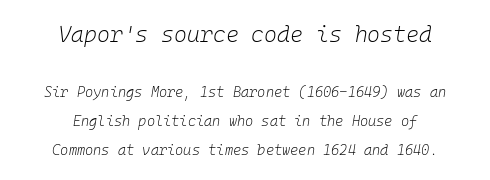
The text block is weighted toward neither margin, spreading evenly from the middle. Here the glyphs are tracked normally, forming tight word shapes. A student would notice the top passage is typeset larger than what follows. The glyphs are unaccompanied by any horizontal stroke below them.
